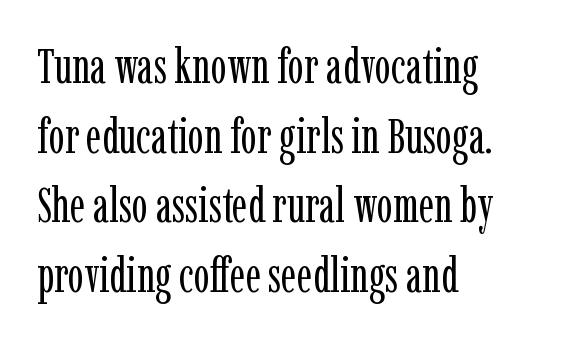
The image shows 48 px regular-weight, condensed serif type, upright; set left-aligned, normal line spacing (1.45x), normal letter spacing, not underlined; low stroke contrast and a medium x-height.
